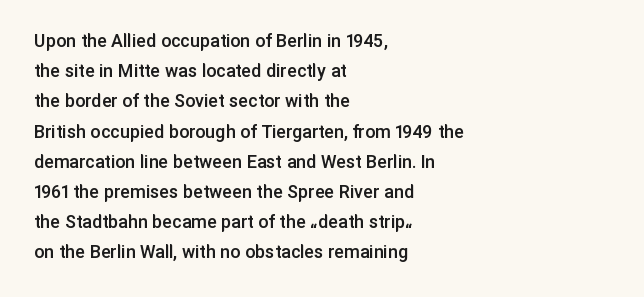
Plain, unruled lines of type. Tracking here is standard; glyphs follow each other at the usual distance. Is the type bold? Partly — it's a semibold, heavier than regular but not fully bold. This sample uses an upright cut, with every glyph sitting square on the baseline. The line-height multiplier appears to be the usual default.
